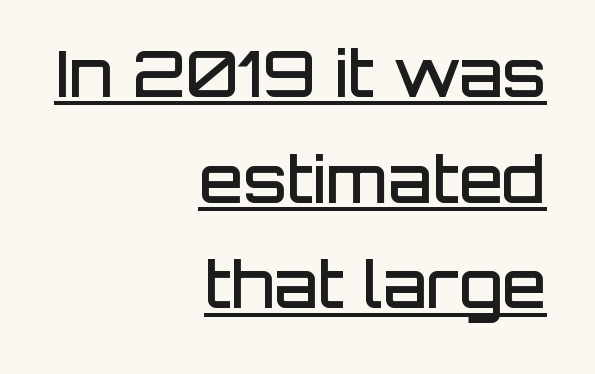
{"serif": "no", "italic": "no", "bold": "semi", "weight": "semibold", "width": "normal", "stroke_contrast": "low", "x_height": "large", "monospaced": "no", "underline": "yes", "align": "right", "line_spacing": "normal", "line_spacing_ratio": 1.65, "letter_spacing": "normal", "letter_spacing_em": 0.0, "glyph_px": 64}
